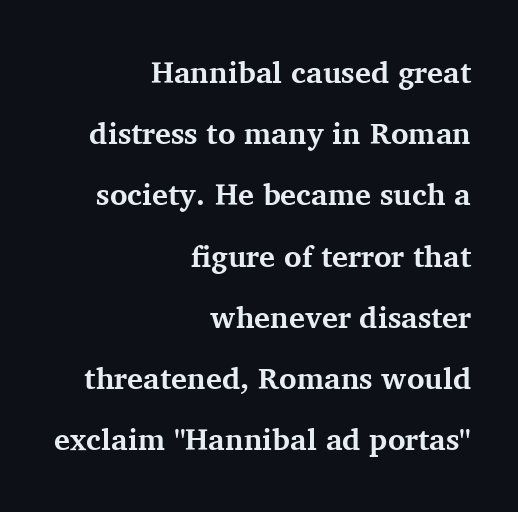
The rendering uses natural spacing where letterforms have individual widths. Leading is clearly above the norm, producing a sparse column. Ascenders rise straight up at ninety degrees. Anything drawn beneath the words? Only blank space.
